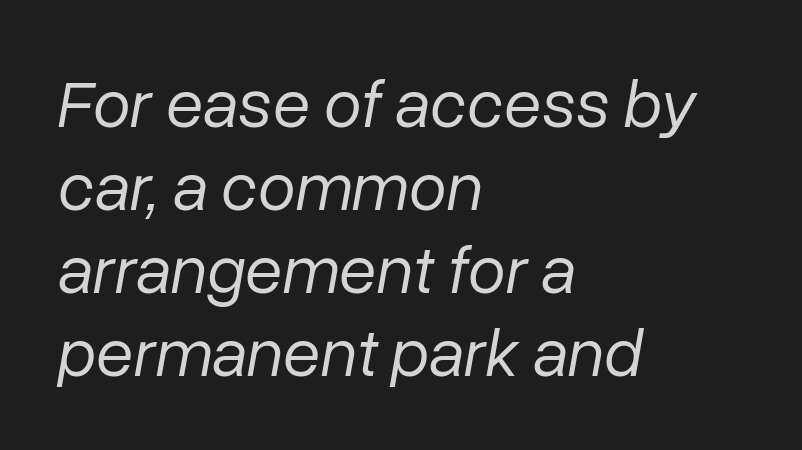
Q: Is the text bold? A: No.
Q: Is the text italic (slanted)? A: Yes, it leans right by about 10 degrees.
Q: Is the text underlined? A: No.
Q: How is the paragraph aligned? A: Left-aligned.
Q: Is the spacing between letters normal or unusually wide? A: Normal.
Q: Width (condensed, normal, or wide)? A: Normal.
Q: Stroke contrast? A: Low.
Q: x-height? A: Medium.
Q: Monospaced? A: No.
